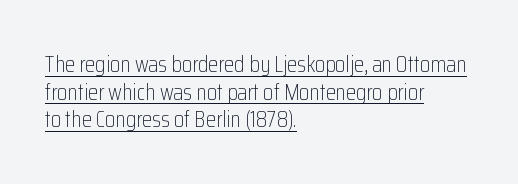
Q: Is the text bold? A: No.
Q: Is the text italic (slanted)? A: No, it is upright.
Q: Is the text underlined? A: Yes.
Q: How is the paragraph aligned? A: Left-aligned.
Q: Is the spacing between letters normal or unusually wide? A: Normal.
